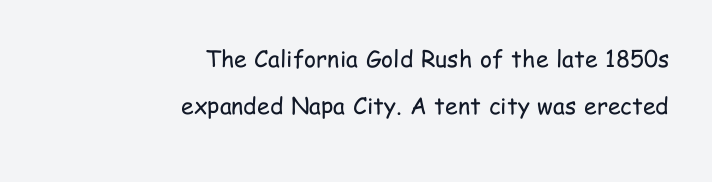
The image shows 23 px text type, upright; set right-aligned, loose line spacing (2.06x), normal letter spacing, not underlined.
